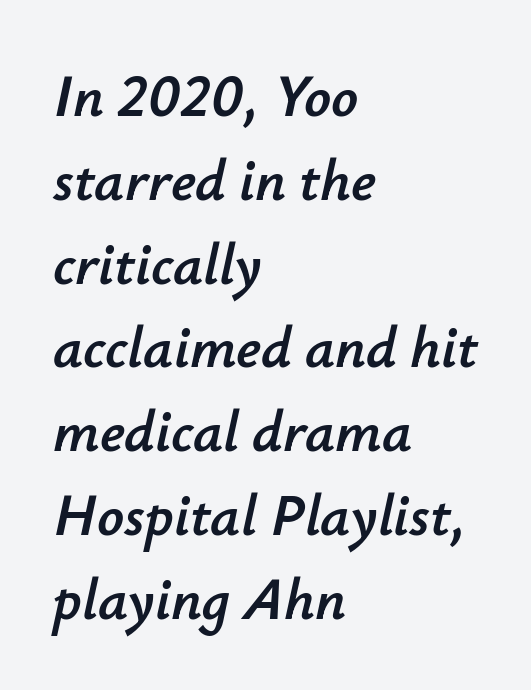
{"italic": "yes", "lean": "right", "slant_degrees": 12, "width": "normal", "stroke_contrast": "low", "x_height": "small", "monospaced": "no", "underline": "no", "align": "left", "line_spacing": "normal", "line_spacing_ratio": 1.42, "letter_spacing": "normal", "letter_spacing_em": 0.0, "glyph_px": 59}
